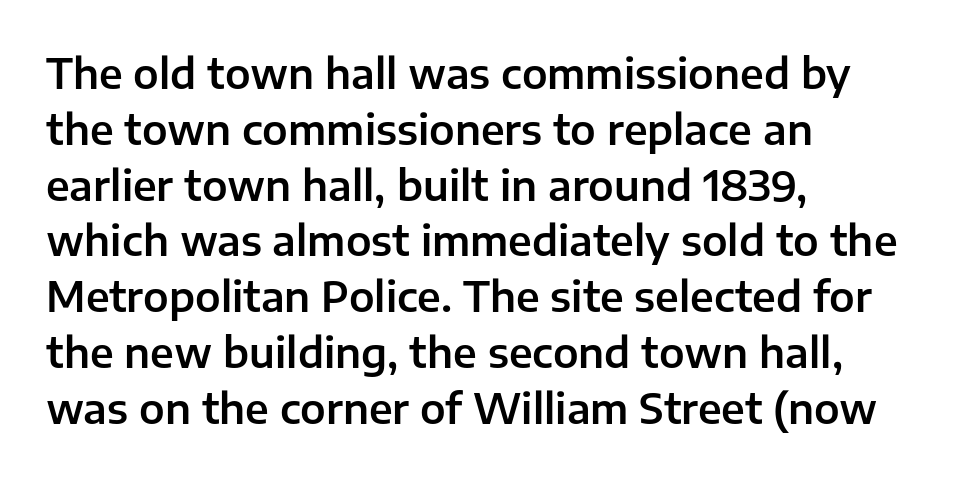
Q: Is the text italic (slanted)? A: No, it is upright.
Q: Is the typeface a serif or a sans-serif typeface? A: Sans-serif.
Q: Is the text underlined? A: No.
Q: How is the paragraph aligned? A: Left-aligned.
Q: Is the spacing between letters normal or unusually wide? A: Normal.
Q: Is the spacing between lines tight, normal or loose? A: Normal.
Q: Width (condensed, normal, or wide)? A: Normal.
Q: Stroke contrast? A: Low.
Q: x-height? A: Medium.
Q: Monospaced? A: No.
